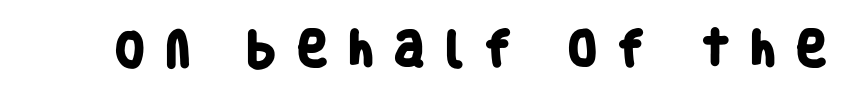
The characters look thick and weighty, a clear bold. Proportional: the letters do not fall into vertical columns. The space beneath each line is pristine and unruled. A sans-serif font was chosen for this passage.
